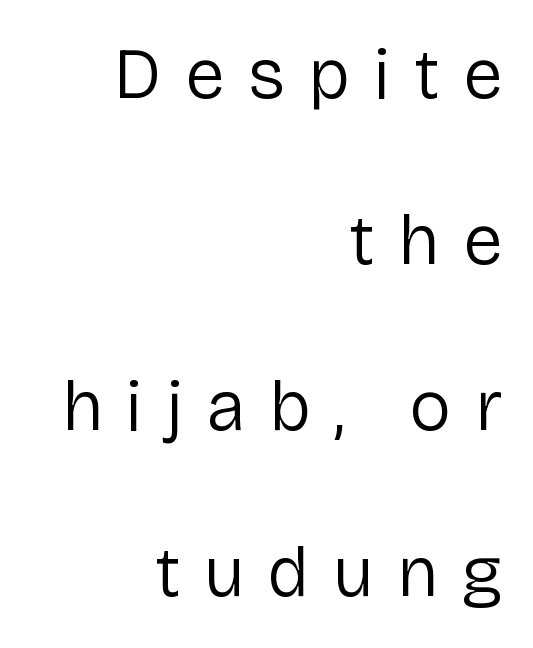
You could only call the tracking loose — the letters float apart. All the whitespace from short lines collects on the left. Each new line begins a long way beneath the previous one. This is sans-serif lettering, the kind often seen on screens and signage. The typography opts for an upright posture over an oblique one. Check the space under the baseline: it is left empty.
